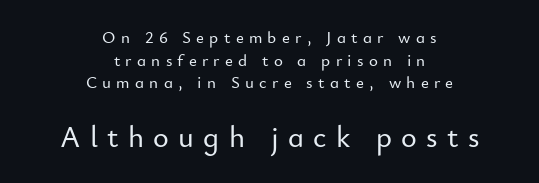
{"serif": "no", "italic": "no", "width": "normal", "stroke_contrast": "low", "x_height": "small", "monospaced": "no", "underline": "no", "align": "center", "line_spacing": "normal", "line_spacing_ratio": 1.33, "letter_spacing": "wide", "letter_spacing_em": 0.31, "larger_block": "second", "size_ratio": 1.76, "glyph_px": 30}
